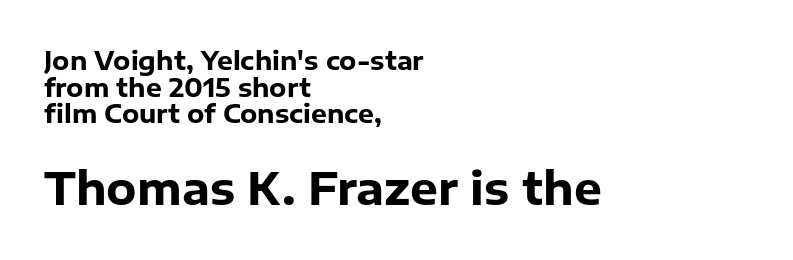
The image shows 44 px heavy sans-serif type, upright; set left-aligned, tight line spacing (1.07x), normal letter spacing, not underlined; the second (bottom) block is 1.76x larger; low stroke contrast and a medium x-height.
